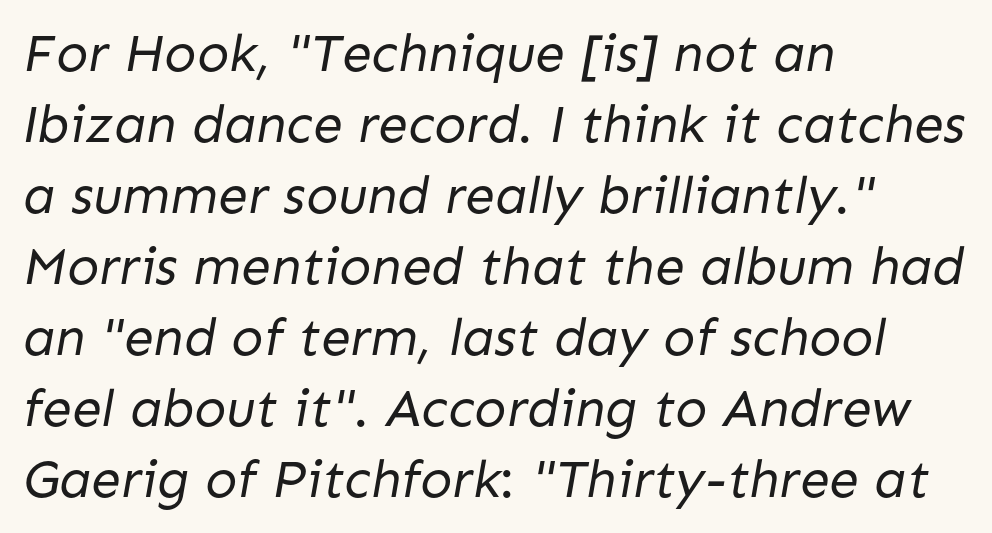
{"serif": "no", "bold": "no", "weight": "regular", "width": "normal", "stroke_contrast": "low", "x_height": "medium", "monospaced": "no", "underline": "no", "align": "left", "line_spacing": "normal", "line_spacing_ratio": 1.34, "letter_spacing": "normal", "letter_spacing_em": 0.0, "glyph_px": 53}
